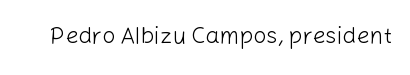
The image shows 23 px text type, upright; set normal letter spacing, not underlined.
